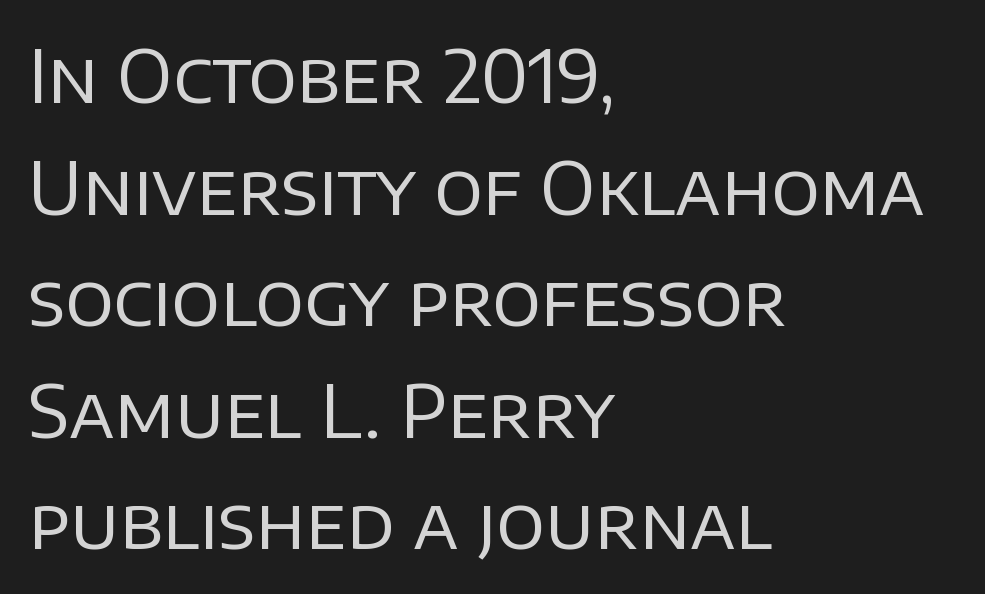
{"serif": "no", "italic": "no", "bold": "no", "weight": "regular", "width": "normal", "stroke_contrast": "low", "x_height": "large", "monospaced": "no", "underline": "no", "align": "left", "line_spacing": "normal", "line_spacing_ratio": 1.55, "letter_spacing": "normal", "letter_spacing_em": 0.0, "glyph_px": 72}
